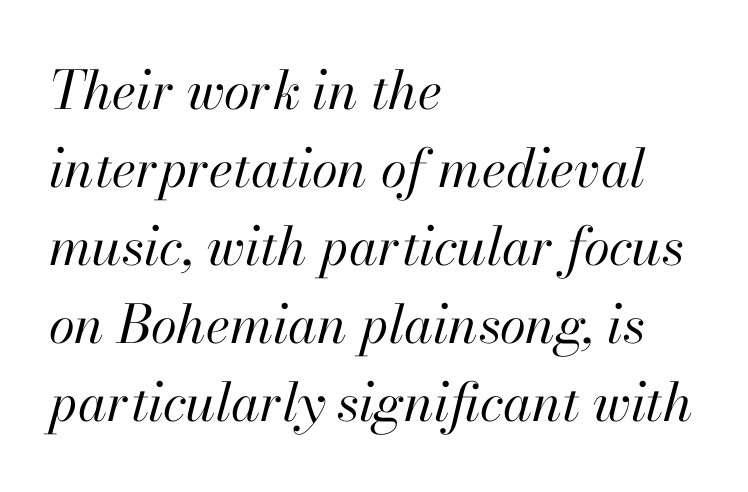
The image shows 53 px regular-weight type, italic (leaning right); set left-aligned, normal line spacing (1.47x), normal letter spacing, not underlined; high stroke contrast and a small x-height.
